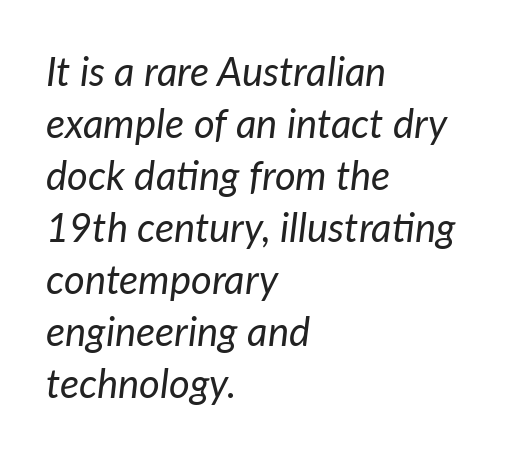
Q: Is the text bold? A: No.
Q: Is the text italic (slanted)? A: Yes, it leans right by about 7 degrees.
Q: Is the text underlined? A: No.
Q: How is the paragraph aligned? A: Left-aligned.
Q: Is the spacing between letters normal or unusually wide? A: Normal.
Q: Is the spacing between lines tight, normal or loose? A: Normal.
Q: Width (condensed, normal, or wide)? A: Normal.
Q: Stroke contrast? A: Low.
Q: x-height? A: Medium.
Q: Monospaced? A: No.
